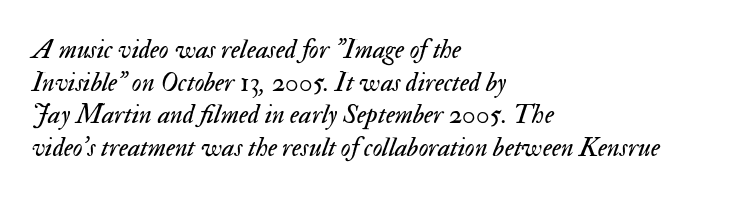
{"italic": "yes", "lean": "right", "slant_degrees": 17, "bold": "no", "underline": "no", "align": "left", "line_spacing_ratio": 1.21, "letter_spacing": "normal", "letter_spacing_em": 0.0, "glyph_px": 27}
